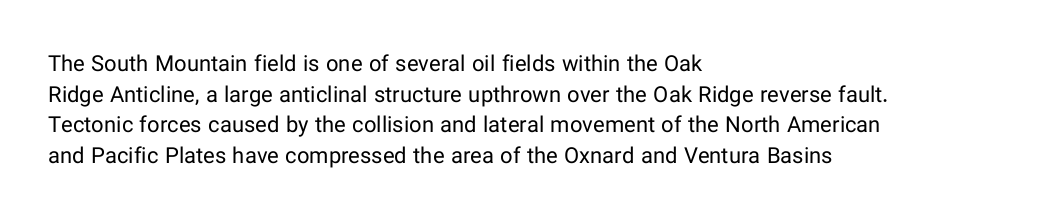
The image shows 22 px text type, upright; set left-aligned, normal line spacing (1.39x), normal letter spacing, not underlined.
